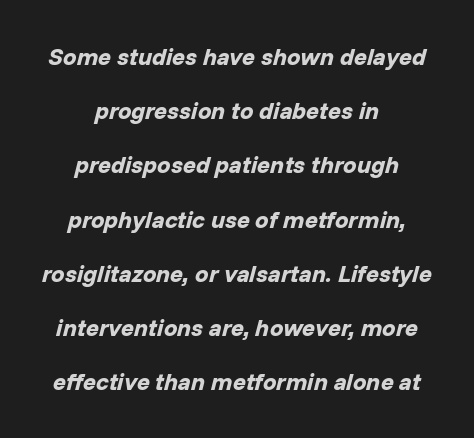
{"italic": "yes", "lean": "right", "slant_degrees": 14, "bold": "yes", "underline": "no", "align": "center", "line_spacing": "loose", "line_spacing_ratio": 2.26, "letter_spacing": "normal", "letter_spacing_em": 0.0, "glyph_px": 24}
